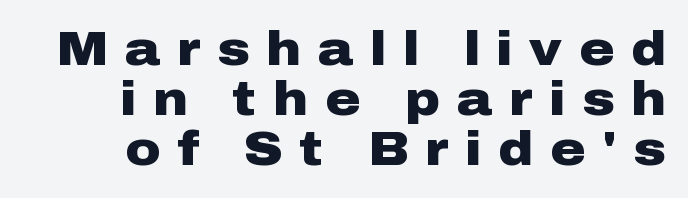
{"serif": "no", "italic": "no", "bold": "yes", "weight": "heavy", "width": "wide", "stroke_contrast": "low", "x_height": "medium", "monospaced": "no", "underline": "no", "align": "right", "line_spacing": "tight", "line_spacing_ratio": 1.04, "letter_spacing": "wide", "letter_spacing_em": 0.35, "glyph_px": 48}
